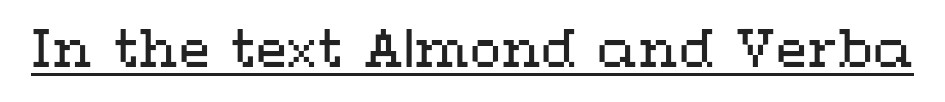
Q: Is the text bold? A: No.
Q: Is the text italic (slanted)? A: No, it is upright.
Q: Is the text underlined? A: Yes.
Q: Is the spacing between letters normal or unusually wide? A: Normal.
Q: Width (condensed, normal, or wide)? A: Wide.
Q: Stroke contrast? A: Medium.
Q: x-height? A: Medium.
Q: Monospaced? A: No.
